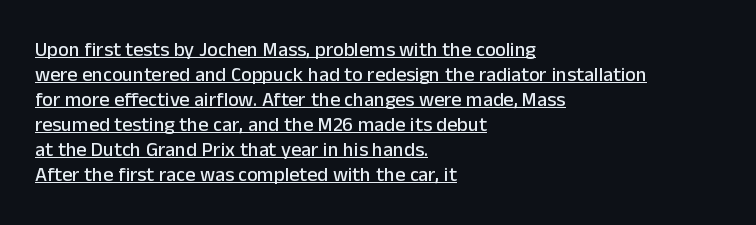
The image shows 20 px text type, upright; set left-aligned, normal line spacing (1.25x), normal letter spacing, underlined.
